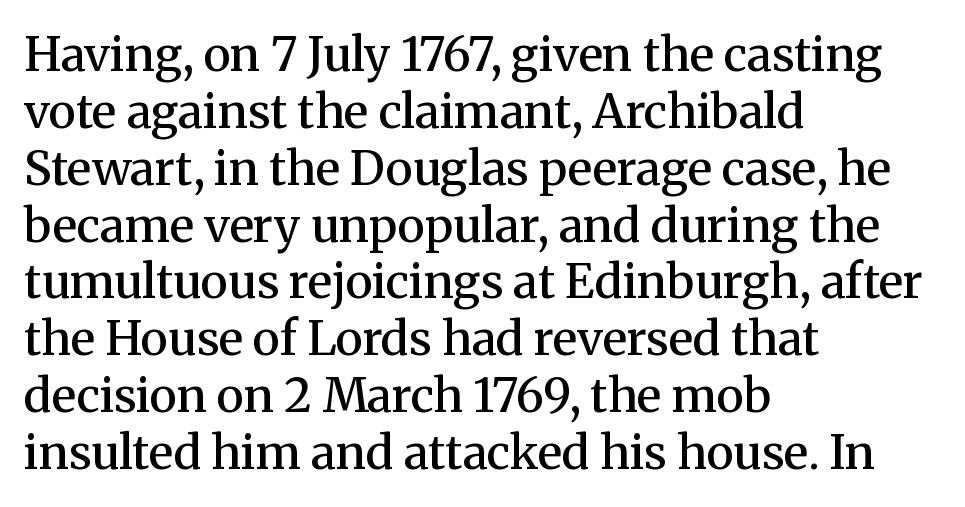
Q: Is the text bold? A: Semi-bold.
Q: Is the text italic (slanted)? A: No, it is upright.
Q: Is the typeface a serif or a sans-serif typeface? A: Serif.
Q: Is the text underlined? A: No.
Q: How is the paragraph aligned? A: Left-aligned.
Q: Is the spacing between letters normal or unusually wide? A: Normal.
Q: Width (condensed, normal, or wide)? A: Normal.
Q: Stroke contrast? A: Medium.
Q: x-height? A: Medium.
Q: Monospaced? A: No.
